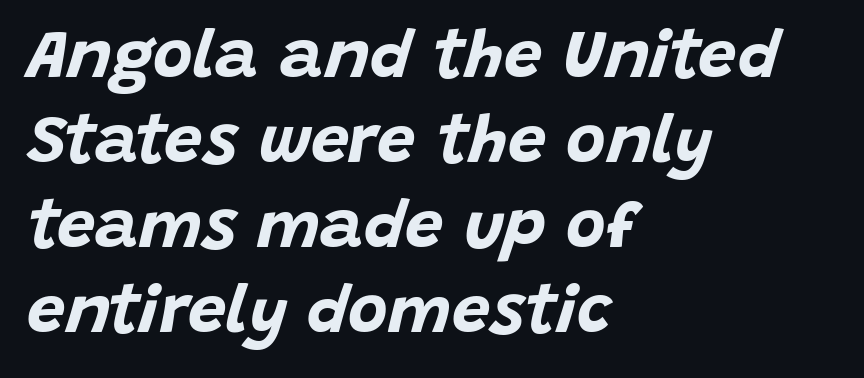
{"italic": "yes", "lean": "right", "slant_degrees": 15, "bold": "yes", "weight": "bold", "width": "normal", "stroke_contrast": "low", "x_height": "large", "monospaced": "no", "underline": "no", "align": "left", "line_spacing": "normal", "line_spacing_ratio": 1.25, "letter_spacing": "normal", "letter_spacing_em": 0.0, "glyph_px": 68}
